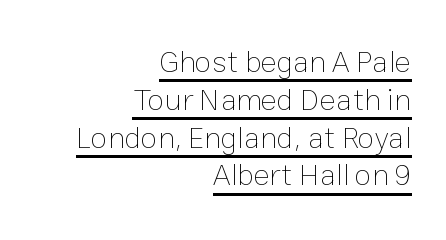
The image shows 31 px thin type, upright; set right-aligned, line spacing 1.22x, normal letter spacing, underlined; low stroke contrast and a medium x-height.
